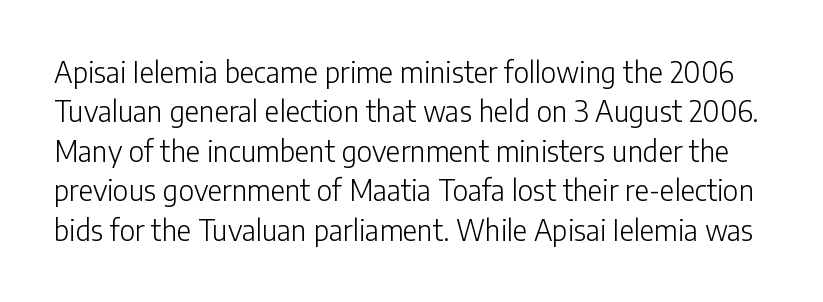
Q: Is the text bold? A: No.
Q: Is the text italic (slanted)? A: No, it is upright.
Q: Is the typeface a serif or a sans-serif typeface? A: Sans-serif.
Q: Is the text underlined? A: No.
Q: Is the spacing between letters normal or unusually wide? A: Normal.
Q: Is the spacing between lines tight, normal or loose? A: Normal.
Q: Width (condensed, normal, or wide)? A: Normal.
Q: Stroke contrast? A: Low.
Q: x-height? A: Medium.
Q: Monospaced? A: No.
